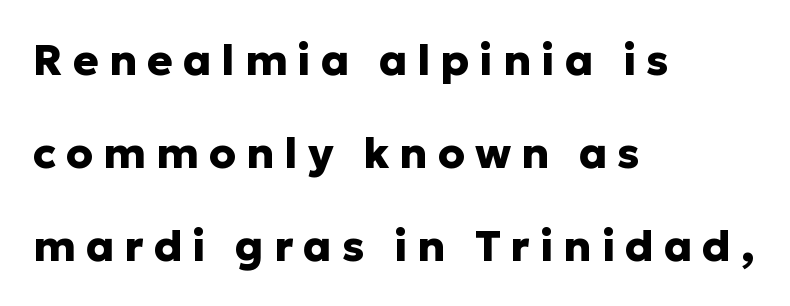
{"serif": "no", "italic": "no", "bold": "yes", "weight": "heavy", "width": "normal", "stroke_contrast": "low", "x_height": "medium", "monospaced": "no", "underline": "no", "align": "left", "line_spacing": "loose", "line_spacing_ratio": 2.16, "letter_spacing": "wide", "letter_spacing_em": 0.23, "glyph_px": 43}
